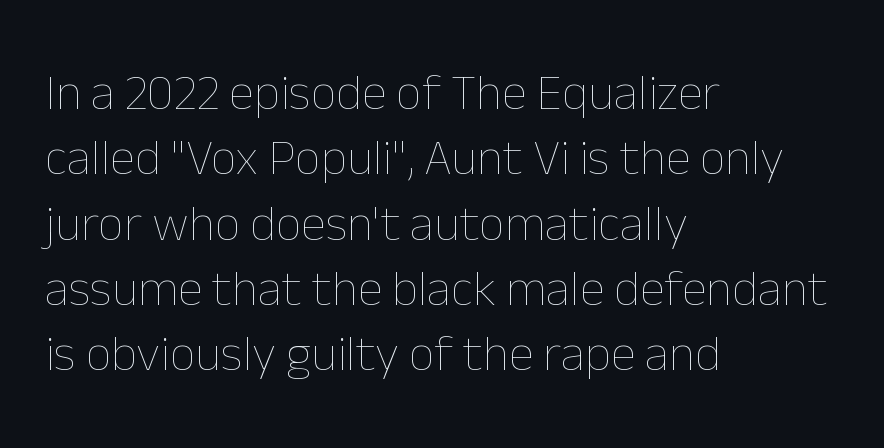
Q: Is the text bold? A: No.
Q: Is the text italic (slanted)? A: No, it is upright.
Q: Is the text underlined? A: No.
Q: How is the paragraph aligned? A: Left-aligned.
Q: Is the spacing between letters normal or unusually wide? A: Normal.
Q: Is the spacing between lines tight, normal or loose? A: Normal.
Q: Width (condensed, normal, or wide)? A: Normal.
Q: Stroke contrast? A: Low.
Q: x-height? A: Medium.
Q: Monospaced? A: No.
